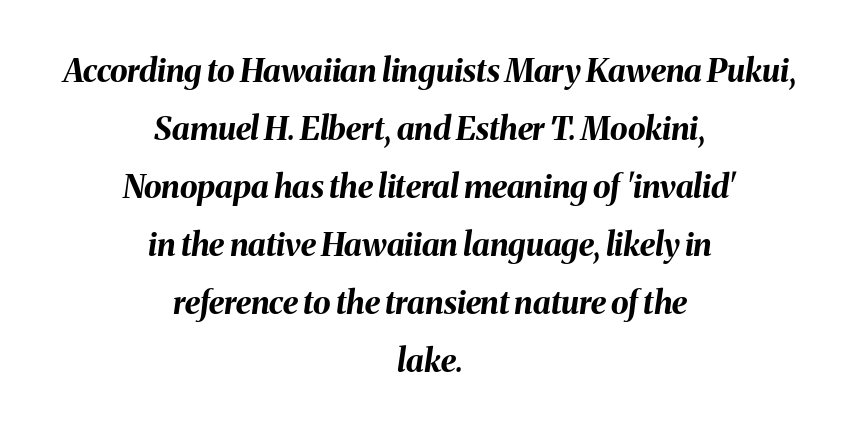
The image shows 32 px bold type, italic (leaning right); set centered, line spacing 1.81x, normal letter spacing, not underlined; medium stroke contrast and a medium x-height.
